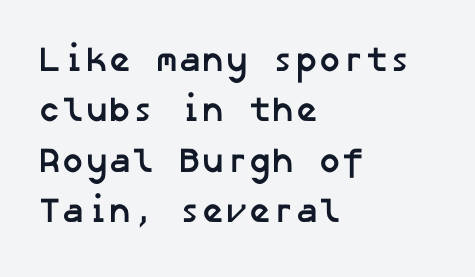
The image shows 35 px semibold sans-serif type; set left-aligned, normal line spacing (1.44x), normal letter spacing, not underlined; low stroke contrast and a medium x-height.
